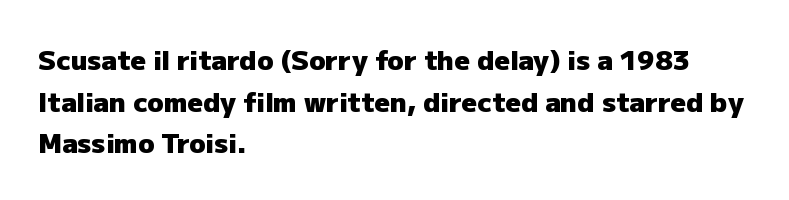
The image shows 27 px bold type, upright; set left-aligned, normal line spacing (1.54x), normal letter spacing, not underlined.
